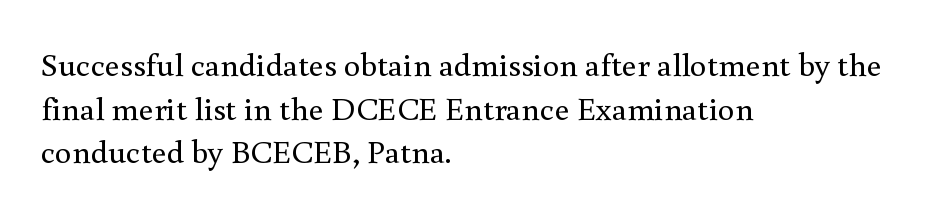
The image shows 33 px regular-weight serif type, upright; set left-aligned, normal line spacing (1.32x), normal letter spacing, not underlined; a small x-height.
